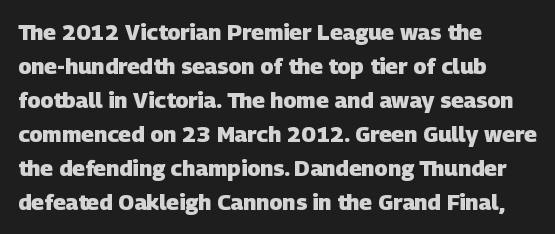
The image shows 22 px bold type; set left-aligned, normal line spacing (1.55x), normal letter spacing, not underlined.
